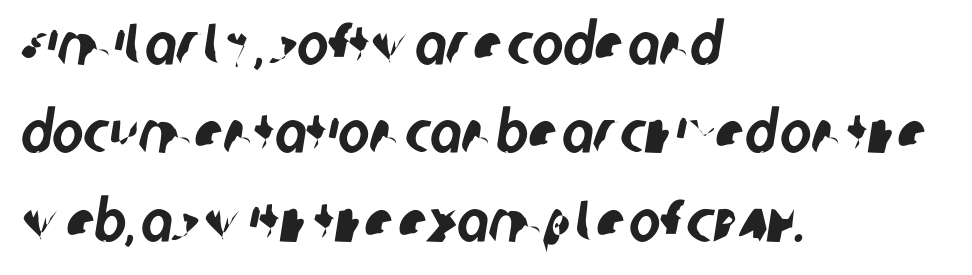
Visually the block forms a straight wall on the left and a jagged coastline on the right. Proportional: the letters do not fall into vertical columns. The tracking reads as untouched default to a designer's eye. Quick note: underline off.
